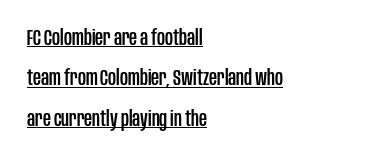
Q: Is the text italic (slanted)? A: No, it is upright.
Q: Is the text underlined? A: Yes.
Q: How is the paragraph aligned? A: Left-aligned.
Q: Is the spacing between letters normal or unusually wide? A: Normal.
